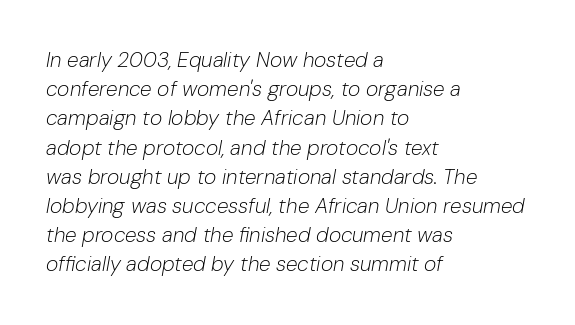
{"italic": "yes", "lean": "right", "slant_degrees": 10, "bold": "no", "underline": "no", "align": "left", "line_spacing": "normal", "line_spacing_ratio": 1.39, "letter_spacing": "normal", "letter_spacing_em": 0.0, "glyph_px": 21}
